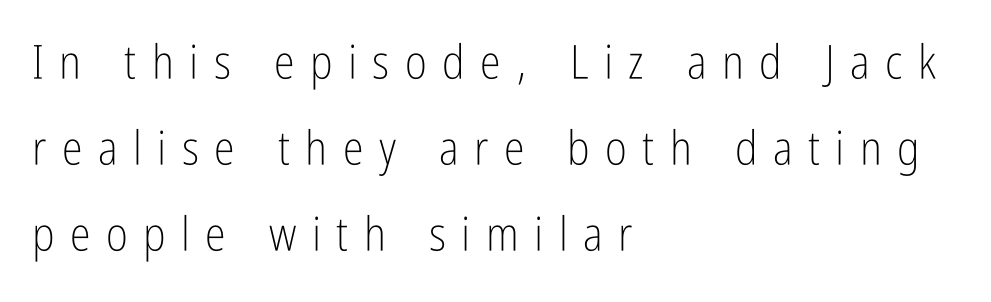
{"serif": "no", "italic": "no", "bold": "no", "weight": "light", "width": "condensed", "stroke_contrast": "low", "x_height": "medium", "monospaced": "no", "underline": "no", "align": "left", "line_spacing_ratio": 1.83, "letter_spacing": "wide", "letter_spacing_em": 0.33, "glyph_px": 47}
